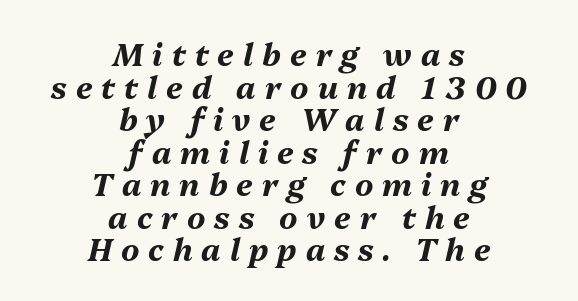
{"italic": "yes", "lean": "right", "slant_degrees": 13, "bold": "yes", "weight": "bold", "width": "normal", "stroke_contrast": "medium", "x_height": "medium", "monospaced": "no", "underline": "no", "align": "center", "line_spacing": "tight", "line_spacing_ratio": 1.05, "letter_spacing": "wide", "letter_spacing_em": 0.29, "glyph_px": 31}
